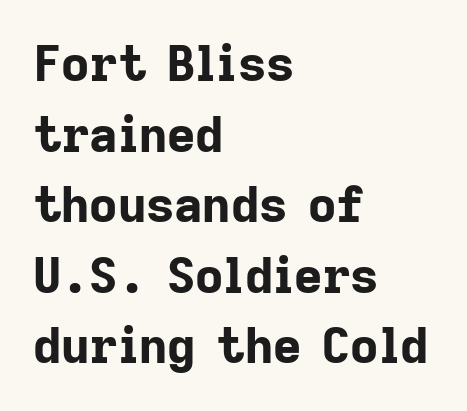
The image shows 49 px bold sans-serif type, upright; set left-aligned, normal line spacing (1.44x), normal letter spacing, not underlined; low stroke contrast and a medium x-height.
